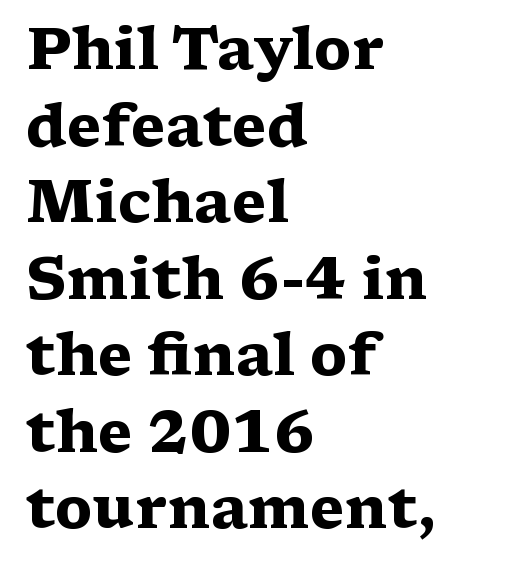
The image shows 58 px heavy, wide serif type, upright; set left-aligned, normal line spacing (1.32x), normal letter spacing, not underlined; medium stroke contrast and a medium x-height.
